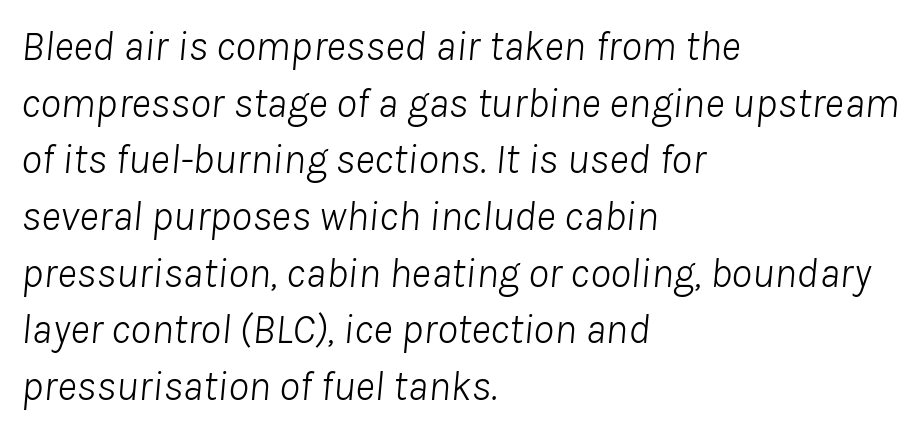
The image shows 42 px light type, italic (leaning right); set left-aligned, normal line spacing (1.35x), normal letter spacing, not underlined; low stroke contrast and a medium x-height.
